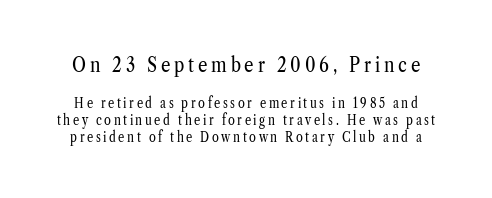
The image shows 21 px text type, upright; set line spacing 1.23x, not underlined; the first (top) block is 1.5x larger.
